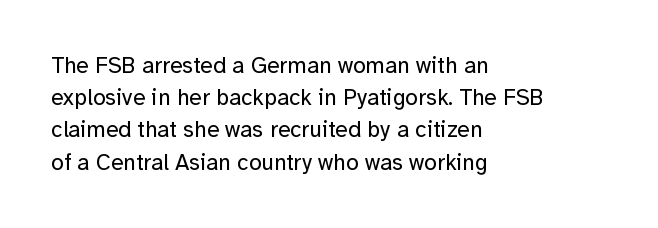
The image shows 23 px text type, upright; set left-aligned, normal line spacing (1.4x), normal letter spacing, not underlined.
